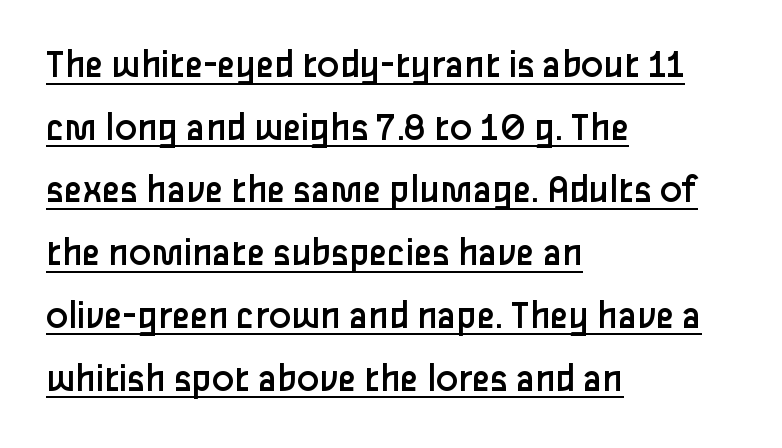
Serifs: no, the terminals of the letterforms are clean. Stems here are at most as thick as an everyday book face. Interline gaps are of average width in this sample. The typesetter has applied underlining to the passage shown. Leftover space on each line is placed entirely after the last word. There is no visible air inserted between adjacent glyphs.
